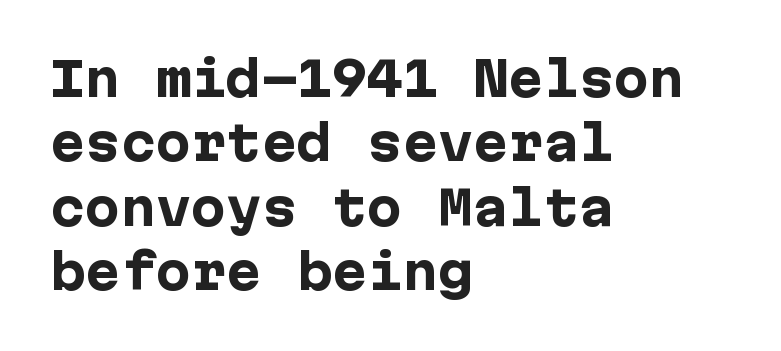
The image shows 47 px heavy sans-serif type, upright; set left-aligned, normal line spacing (1.37x), normal letter spacing, not underlined; low stroke contrast and a medium x-height.
